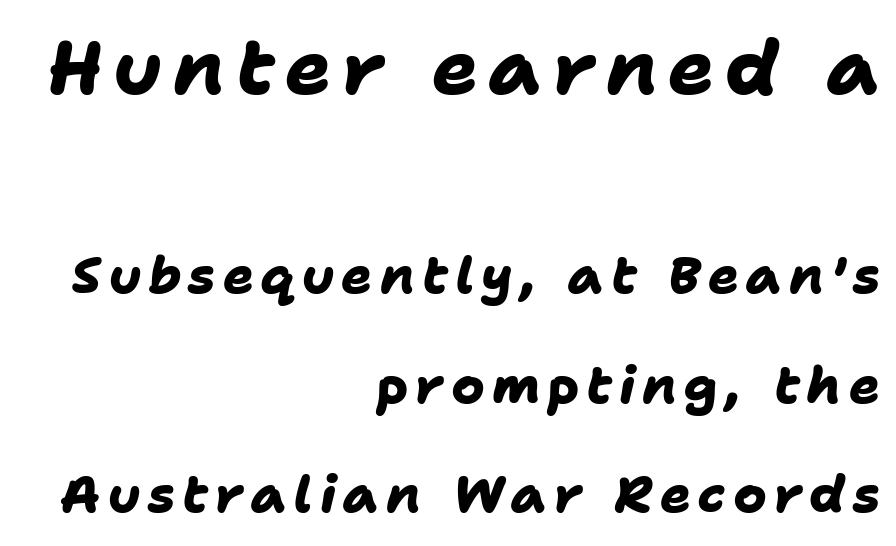
{"serif": "no", "bold": "yes", "weight": "heavy", "width": "normal", "stroke_contrast": "low", "x_height": "medium", "monospaced": "no", "underline": "no", "align": "right", "line_spacing": "loose", "line_spacing_ratio": 2.15, "larger_block": "first", "size_ratio": 1.49, "glyph_px": 76}
